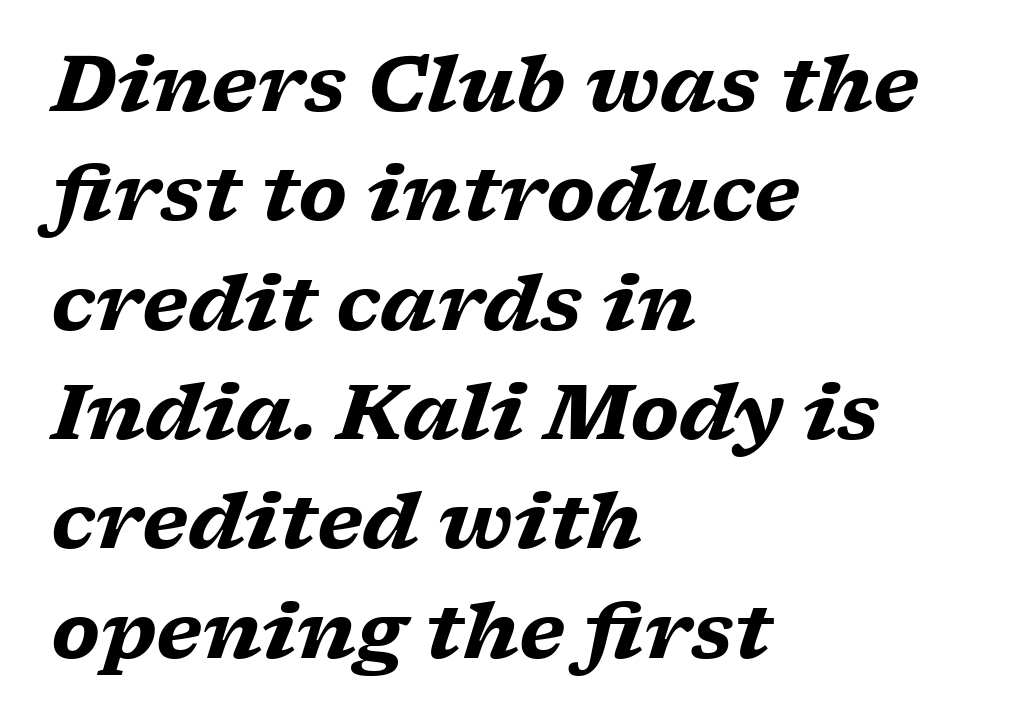
The image shows 77 px heavy, wide serif type, italic (leaning right); set left-aligned, normal line spacing (1.42x), normal letter spacing, not underlined; low stroke contrast and a medium x-height.
